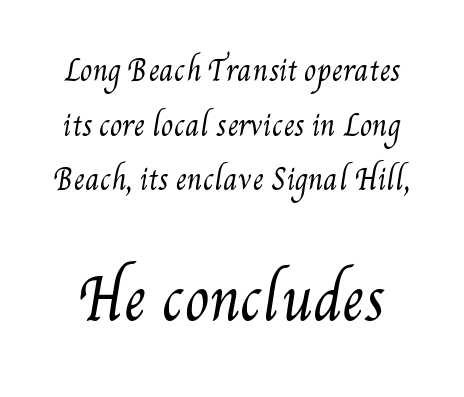
Standard letterfit; no display-style spreading of the glyphs. Unbolded letterforms with no extra heft. Check under the words: just untouched page. Loosely led — the rows are spread out. Bigger letters appear in the bottom chunk; the top chunk is reduced. This sample has the flowing, uneven cadence of proportional lettering.
